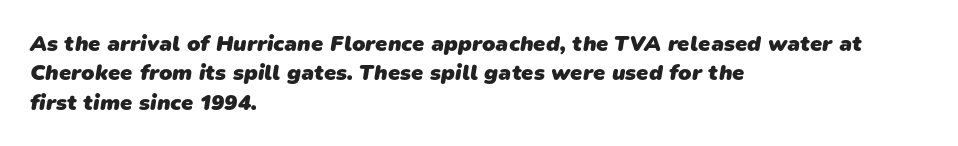
Regarding leading, the lines here are spaced in the standard way. One-word summary of the alignment: left. Honestly, the letter spacing is just normal — you wouldn't notice it. Clear beneath every line of the passage.
